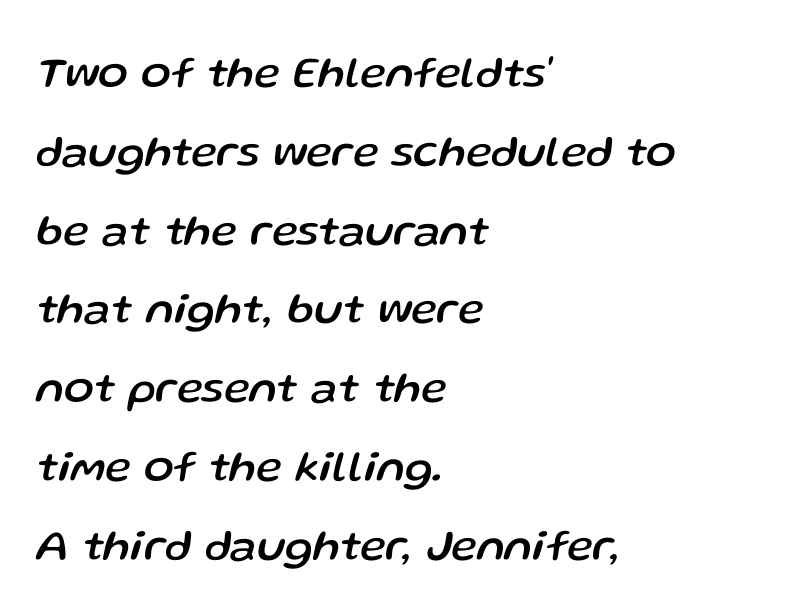
Quick note: underline off. These lines were composed using italics. Note the varied advance widths — an 'i' is clearly narrower than an 'm'. Characters follow at the spacing the type designer built in. A classic flush-left, rag-right setting is used for this passage.
